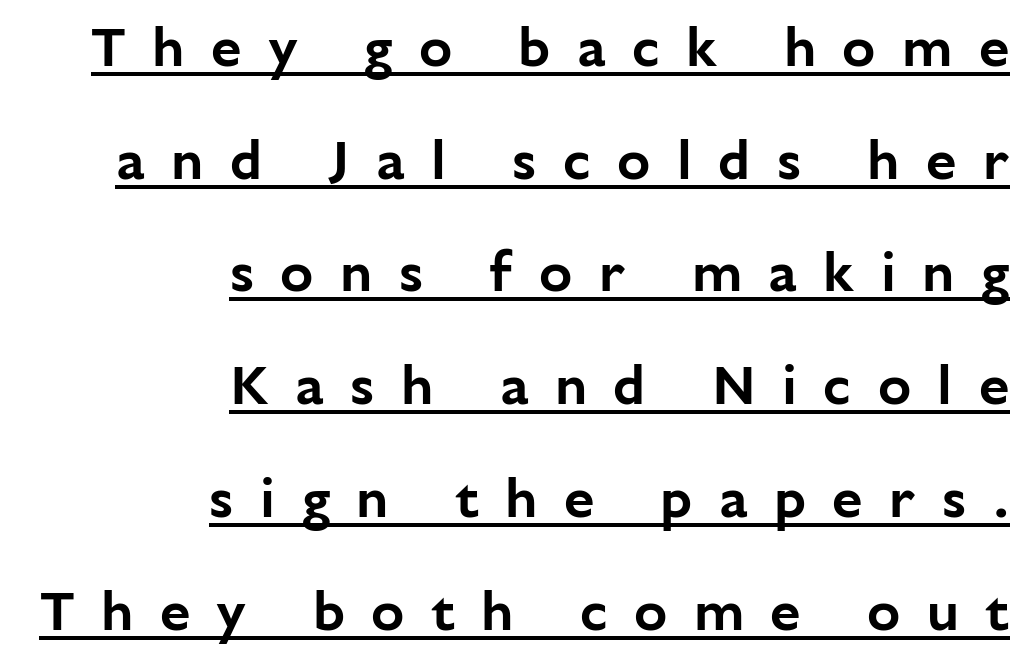
{"serif": "no", "italic": "no", "width": "normal", "stroke_contrast": "low", "x_height": "medium", "monospaced": "no", "underline": "yes", "align": "right", "line_spacing": "loose", "line_spacing_ratio": 2.05, "letter_spacing": "wide", "letter_spacing_em": 0.48, "glyph_px": 55}
